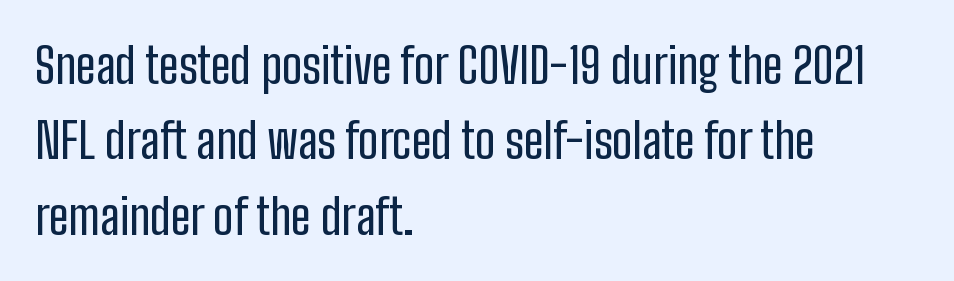
All the whitespace from short lines collects on the right. What kind of face is this? One without serifs — a sans. Every character sits straight up, as roman type does. Varying glyph widths throughout — classic text-font behaviour. In terms of leading, this rendering sits right in the middle.
